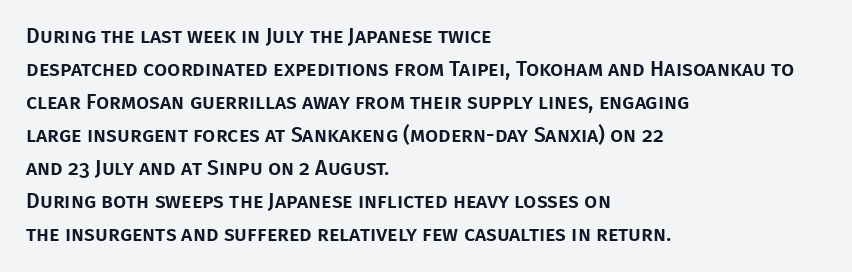
Q: Is the text italic (slanted)? A: No, it is upright.
Q: Is the text underlined? A: No.
Q: How is the paragraph aligned? A: Left-aligned.
Q: Is the spacing between letters normal or unusually wide? A: Normal.
Q: Is the spacing between lines tight, normal or loose? A: Normal.
